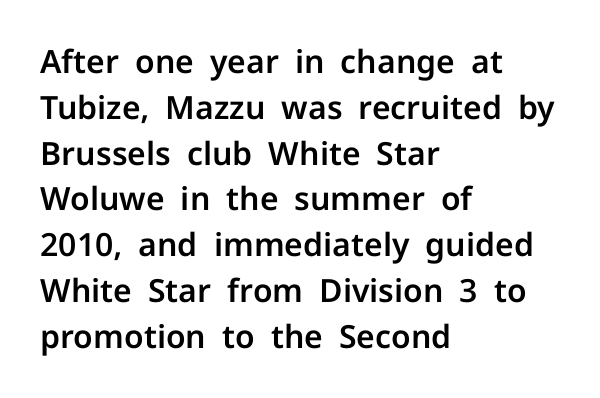
One-word summary of the alignment: left. The gap between lines stays unmarked. These lines are rendered in a variable-pitch font. Nope, not italic — everything's standing straight.
